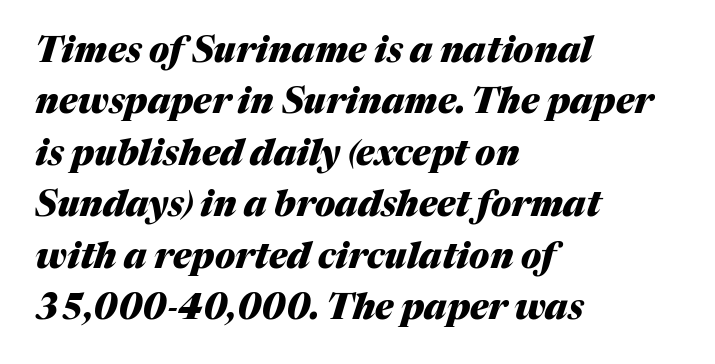
{"italic": "yes", "lean": "right", "slant_degrees": 17, "bold": "yes", "weight": "heavy", "width": "normal", "stroke_contrast": "medium", "x_height": "medium", "monospaced": "no", "underline": "no", "align": "left", "line_spacing": "normal", "line_spacing_ratio": 1.47, "letter_spacing": "normal", "letter_spacing_em": 0.0, "glyph_px": 35}
